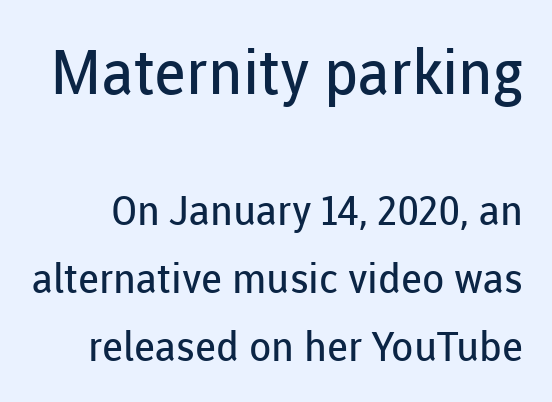
{"serif": "no", "italic": "no", "bold": "no", "weight": "regular", "width": "normal", "stroke_contrast": "low", "x_height": "medium", "monospaced": "no", "underline": "no", "line_spacing": "normal", "line_spacing_ratio": 1.66, "letter_spacing": "normal", "letter_spacing_em": 0.0, "larger_block": "first", "size_ratio": 1.51, "glyph_px": 62}
